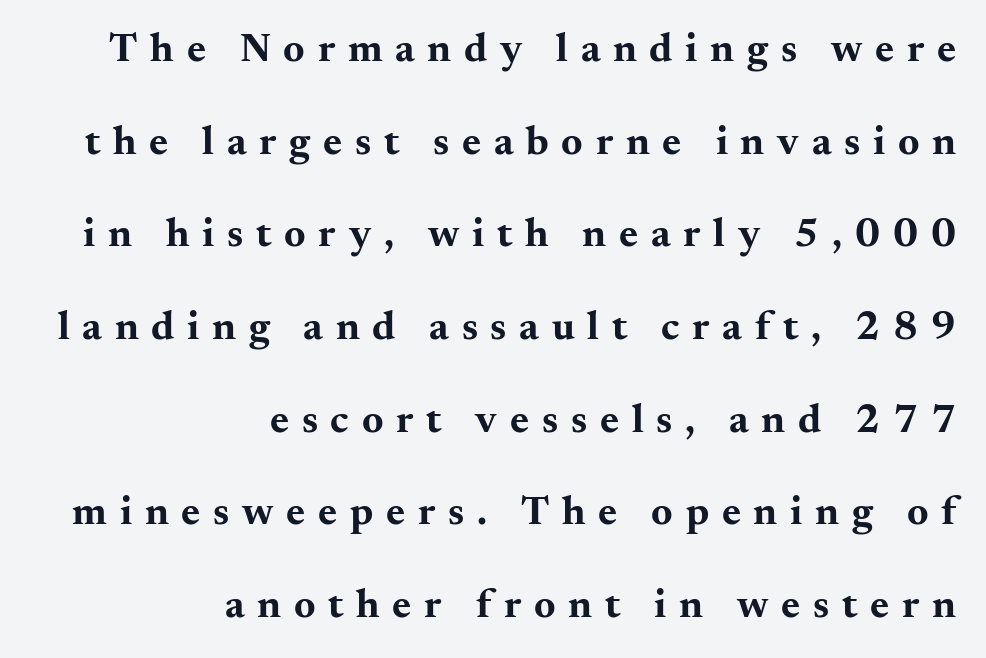
The image shows 41 px bold, wide serif type, upright; set right-aligned, loose line spacing (2.26x), unusually wide letter spacing (+0.31 em), not underlined; medium stroke contrast and a small x-height.
